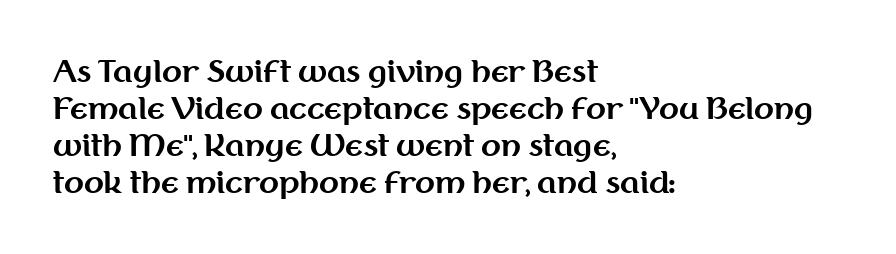
{"serif": "no", "italic": "no", "bold": "yes", "weight": "bold", "width": "normal", "stroke_contrast": "medium", "x_height": "medium", "monospaced": "no", "underline": "no", "align": "left", "line_spacing": "normal", "line_spacing_ratio": 1.28, "letter_spacing": "normal", "letter_spacing_em": 0.0, "glyph_px": 29}
